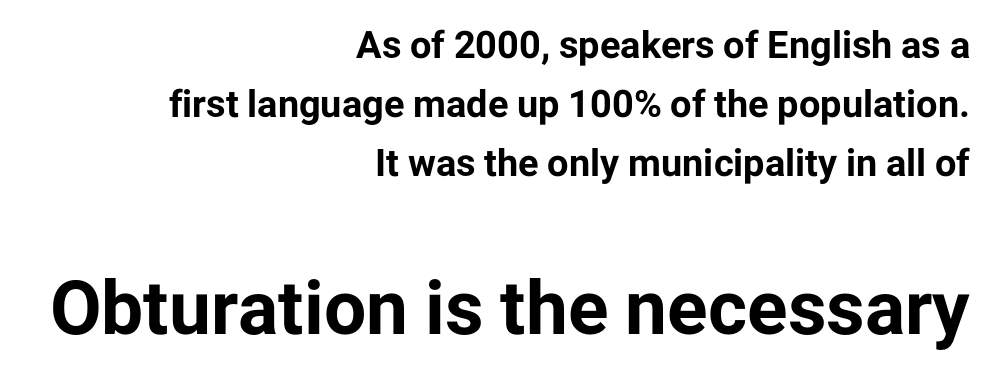
Q: Is the text bold? A: Yes.
Q: Is the text italic (slanted)? A: No, it is upright.
Q: Is the typeface a serif or a sans-serif typeface? A: Sans-serif.
Q: Is the text underlined? A: No.
Q: How is the paragraph aligned? A: Right-aligned.
Q: Is the spacing between letters normal or unusually wide? A: Normal.
Q: Is the spacing between lines tight, normal or loose? A: Normal.
Q: Which block of text is set in a larger size, the first (top) or the second (bottom)? A: The second (bottom) one.
Q: Width (condensed, normal, or wide)? A: Normal.
Q: Stroke contrast? A: Low.
Q: x-height? A: Medium.
Q: Monospaced? A: No.
